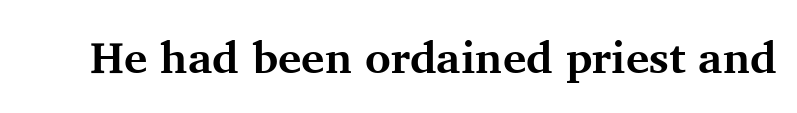
Q: Is the text bold? A: Yes.
Q: Is the text italic (slanted)? A: No, it is upright.
Q: Is the typeface a serif or a sans-serif typeface? A: Serif.
Q: Is the text underlined? A: No.
Q: Is the spacing between letters normal or unusually wide? A: Normal.
Q: Width (condensed, normal, or wide)? A: Normal.
Q: Stroke contrast? A: Medium.
Q: x-height? A: Medium.
Q: Monospaced? A: No.
